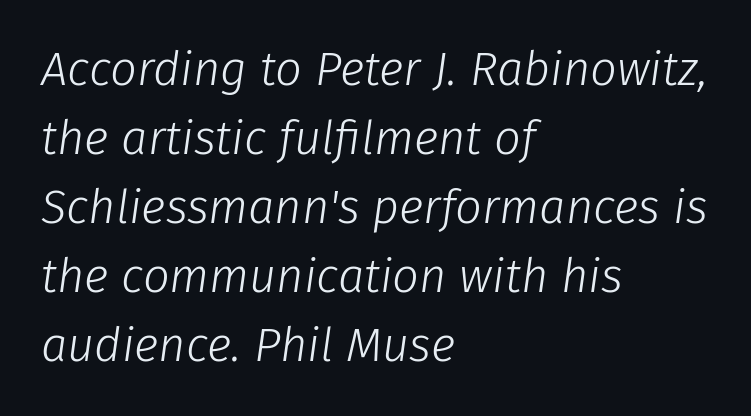
The image shows 47 px light type, italic (leaning right); set left-aligned, normal line spacing (1.47x), normal letter spacing, not underlined; low stroke contrast and a medium x-height.
